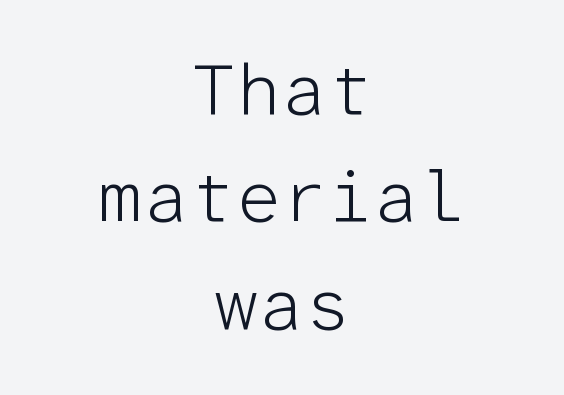
{"serif": "no", "italic": "no", "bold": "no", "weight": "light", "width": "normal", "stroke_contrast": "low", "x_height": "medium", "monospaced": "yes", "underline": "no", "align": "center", "line_spacing": "normal", "line_spacing_ratio": 1.47, "letter_spacing": "normal", "letter_spacing_em": 0.0, "glyph_px": 73}
